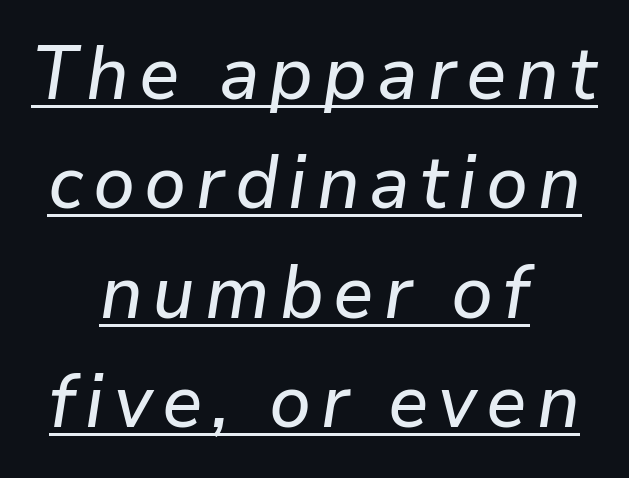
Q: Is the text italic (slanted)? A: Yes, it leans right by about 9 degrees.
Q: Is the text underlined? A: Yes.
Q: How is the paragraph aligned? A: Centered.
Q: Is the spacing between lines tight, normal or loose? A: Normal.
Q: Width (condensed, normal, or wide)? A: Normal.
Q: Stroke contrast? A: Low.
Q: x-height? A: Medium.
Q: Monospaced? A: No.
